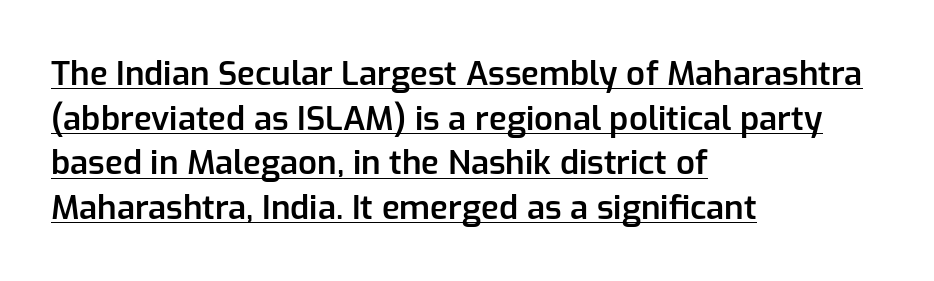
Q: Is the text bold? A: Semi-bold.
Q: Is the text italic (slanted)? A: No, it is upright.
Q: Is the typeface a serif or a sans-serif typeface? A: Sans-serif.
Q: Is the text underlined? A: Yes.
Q: How is the paragraph aligned? A: Left-aligned.
Q: Is the spacing between letters normal or unusually wide? A: Normal.
Q: Is the spacing between lines tight, normal or loose? A: Normal.
Q: Width (condensed, normal, or wide)? A: Normal.
Q: Stroke contrast? A: Low.
Q: x-height? A: Medium.
Q: Monospaced? A: No.
